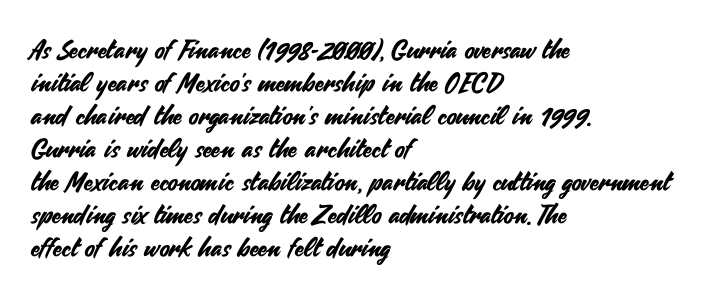
{"underline": "no", "align": "left", "line_spacing": "normal", "line_spacing_ratio": 1.27, "letter_spacing": "normal", "letter_spacing_em": 0.0, "glyph_px": 26}
